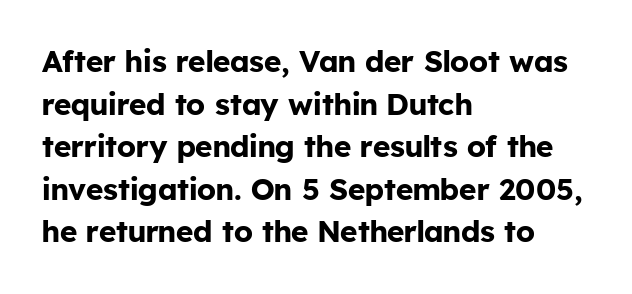
{"serif": "no", "italic": "no", "bold": "yes", "weight": "bold", "width": "normal", "stroke_contrast": "low", "x_height": "medium", "monospaced": "no", "underline": "no", "align": "left", "line_spacing": "normal", "line_spacing_ratio": 1.42, "letter_spacing": "normal", "letter_spacing_em": 0.0, "glyph_px": 30}
